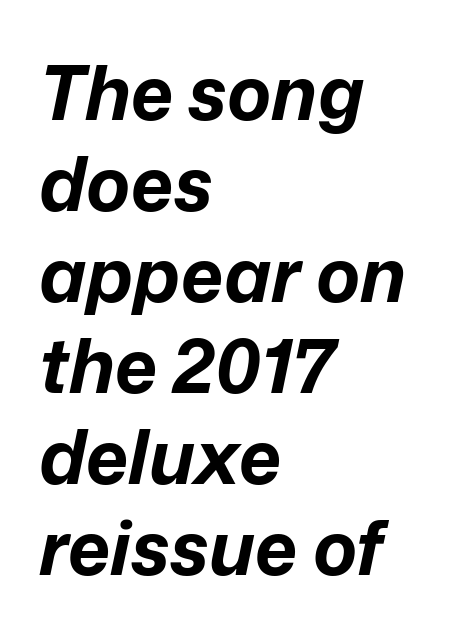
The image shows 74 px bold type, italic (leaning right); set left-aligned, line spacing 1.23x, normal letter spacing, not underlined; low stroke contrast and a medium x-height.
